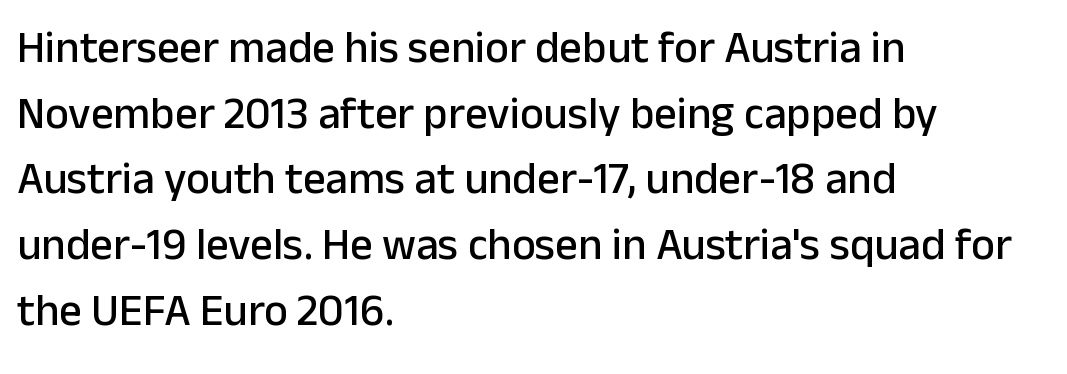
Letterform terminals end flat and unadorned throughout the passage. The face used here is rendered with its standard letterfit. It's the straight-up-and-down kind of type. Words float on clear page, feet unadorned. The paragraph has a hard left edge and a soft right edge.
